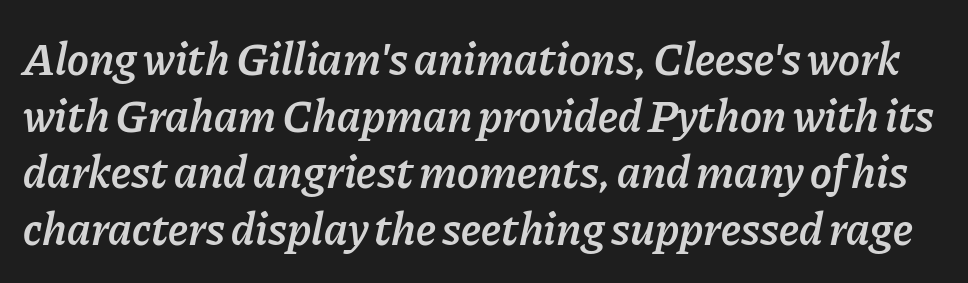
Inter-character spacing is left at the font's built-in metrics. Each letter keeps its own natural width here, so spacing adapts to shape. Semibold letterforms, between regular and bold. The typography opts for an oblique posture over an upright one.
